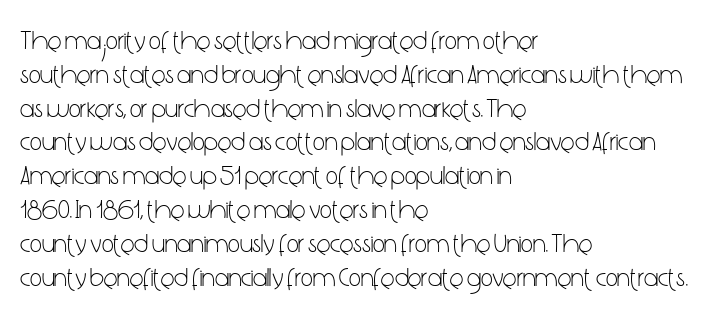
The image shows 26 px text type, upright; set left-aligned, normal line spacing (1.3x), normal letter spacing, not underlined.
